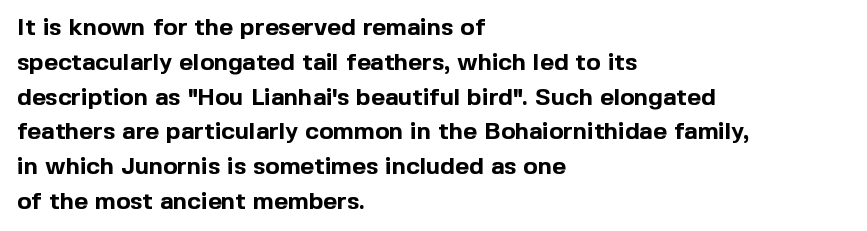
The image shows 24 px bold type, upright; set left-aligned, normal line spacing (1.45x), normal letter spacing, not underlined.
